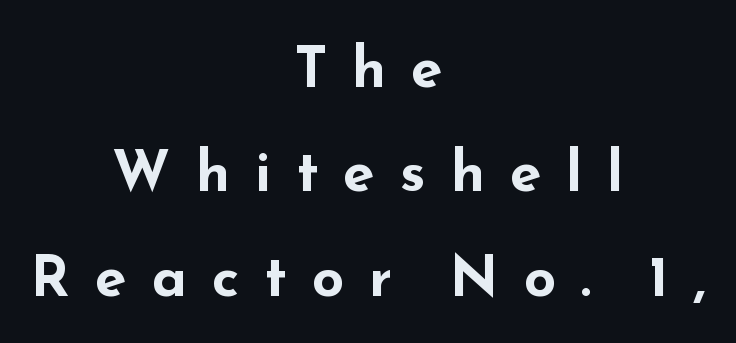
Compared with a flush-left layout, this one balances lines on the center instead. Underline: absent. Heavy-handed strokes throughout: this text is bold. Unlike a traditional serif, this face leaves its strokes unadorned. The font's upright variant was chosen for this text.
